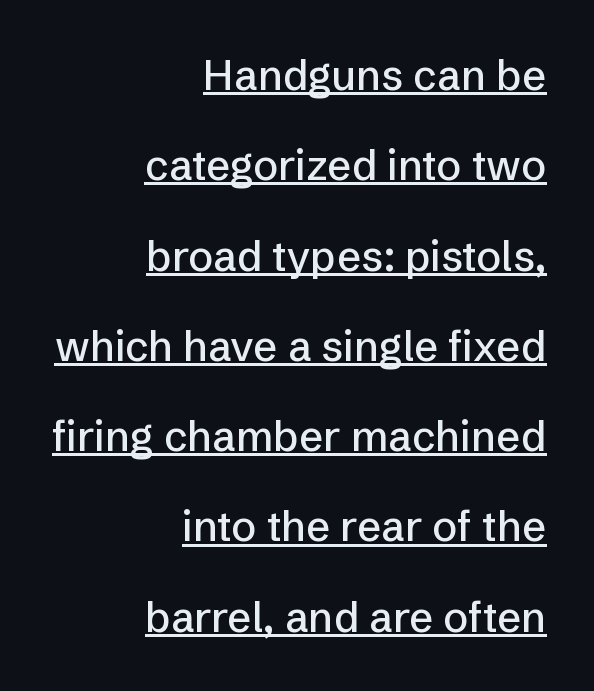
Q: Is the text italic (slanted)? A: No, it is upright.
Q: Is the typeface a serif or a sans-serif typeface? A: Sans-serif.
Q: Is the text underlined? A: Yes.
Q: How is the paragraph aligned? A: Right-aligned.
Q: Is the spacing between letters normal or unusually wide? A: Normal.
Q: Is the spacing between lines tight, normal or loose? A: Loose.
Q: Width (condensed, normal, or wide)? A: Normal.
Q: Stroke contrast? A: Low.
Q: x-height? A: Medium.
Q: Monospaced? A: No.
